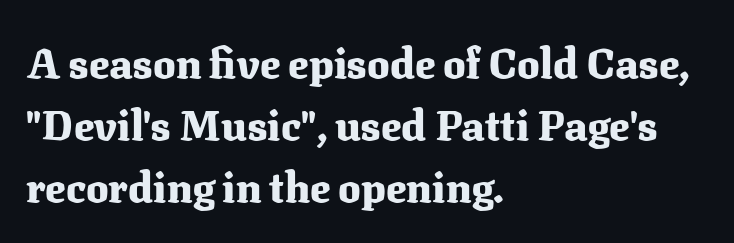
The image shows 42 px heavy serif type, upright; set left-aligned, normal line spacing (1.48x), normal letter spacing, not underlined; medium stroke contrast and a medium x-height.
